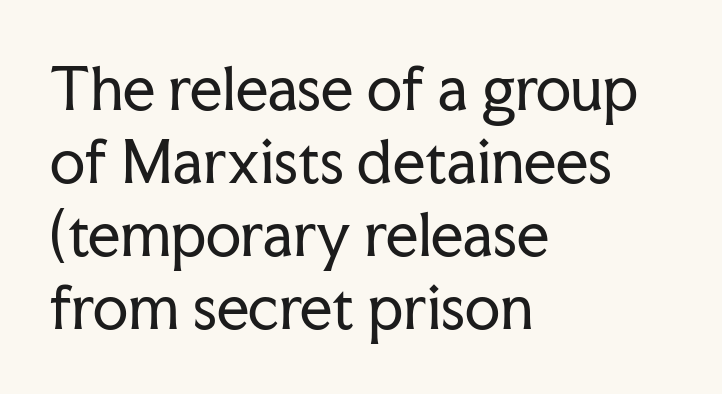
Compared with typical body copy, the letter spacing here is the same. Characters remain perfectly vertical along every line. The strip under each line holds only bare page. Character widths vary here, with narrow letters taking less room than wide ones. The passage shown is not bold in any degree.
